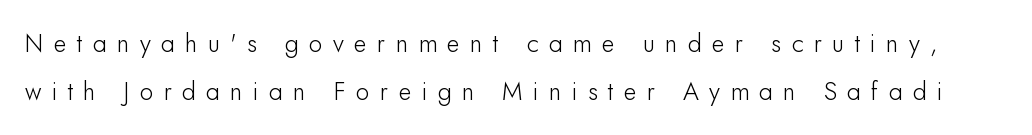
Q: Is the text italic (slanted)? A: No, it is upright.
Q: Is the text underlined? A: No.
Q: Is the spacing between letters normal or unusually wide? A: Unusually wide.
Q: Is the spacing between lines tight, normal or loose? A: Loose.
